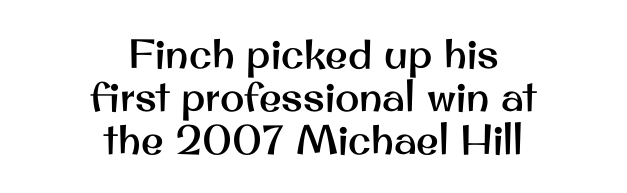
Q: Is the text italic (slanted)? A: No, it is upright.
Q: Is the typeface a serif or a sans-serif typeface? A: Sans-serif.
Q: Is the text underlined? A: No.
Q: How is the paragraph aligned? A: Centered.
Q: Is the spacing between letters normal or unusually wide? A: Normal.
Q: Is the spacing between lines tight, normal or loose? A: Tight.
Q: Width (condensed, normal, or wide)? A: Normal.
Q: Stroke contrast? A: Medium.
Q: x-height? A: Small.
Q: Monospaced? A: No.
